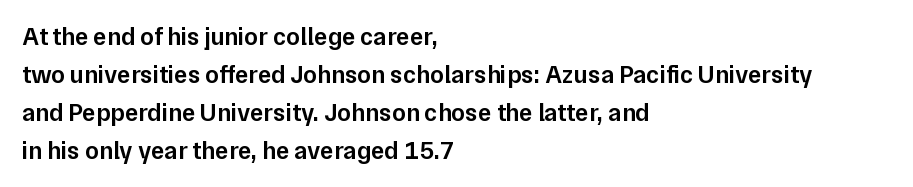
{"italic": "no", "bold": "semi", "underline": "no", "align": "left", "line_spacing": "normal", "line_spacing_ratio": 1.52, "letter_spacing": "normal", "letter_spacing_em": 0.0, "glyph_px": 25}
